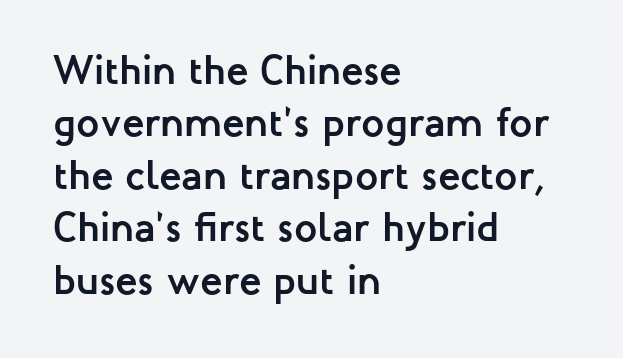
{"serif": "no", "italic": "no", "bold": "yes", "weight": "semibold", "width": "normal", "stroke_contrast": "low", "x_height": "medium", "monospaced": "no", "underline": "no", "align": "left", "line_spacing": "normal", "line_spacing_ratio": 1.28, "letter_spacing": "normal", "letter_spacing_em": 0.0, "glyph_px": 41}
